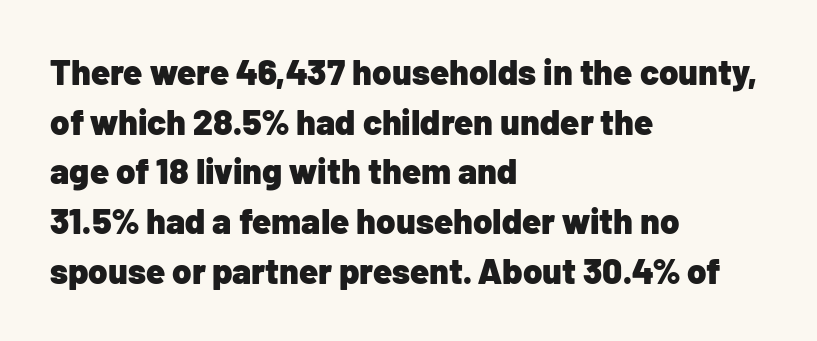
Type style note: lacks serifs. Nope, not italic — everything's standing straight. The face used here is rendered with its standard letterfit. Varying glyph widths throughout — classic text-font behaviour.
